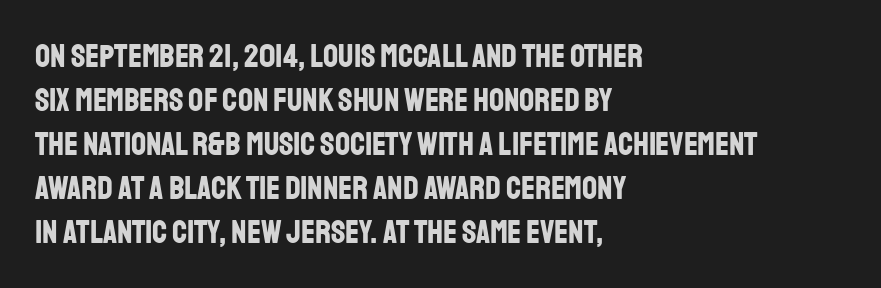
This sample uses an upright cut, with every glyph sitting square on the baseline. The text block is weighted toward the left margin, trailing off unevenly rightward. You could not count columns in this text — the font is proportionally spaced. The glyphs have the mass of a bold cut. Nothing sits at the stroke ends, so this counts as sans-serif. The line texture is even and compact thanks to regular tracking.
